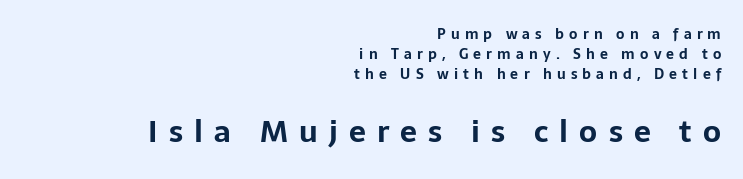
The image shows 30 px bold sans-serif type, upright; set right-aligned, normal line spacing (1.44x), unusually wide letter spacing (+0.37 em), not underlined; the second (bottom) block is 2.14x larger; low stroke contrast and a medium x-height.
